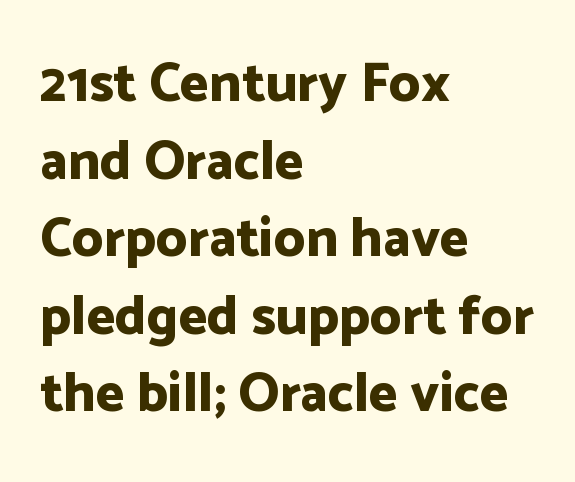
A typesetter would call this zero additional tracking. Nobody drew a line under any word here. Bold? Absolutely — the strokes are thick and heavy. Do the characters align in a grid? No, the font is proportional. Typographically, this falls in the sans-serif category.
